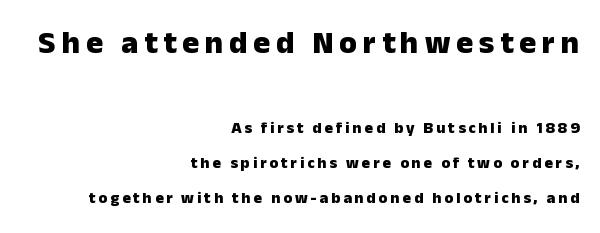
{"serif": "no", "italic": "no", "bold": "yes", "weight": "heavy", "width": "normal", "stroke_contrast": "low", "x_height": "medium", "monospaced": "no", "underline": "no", "align": "right", "line_spacing": "loose", "line_spacing_ratio": 2.19, "larger_block": "first", "size_ratio": 2.0, "glyph_px": 32}
